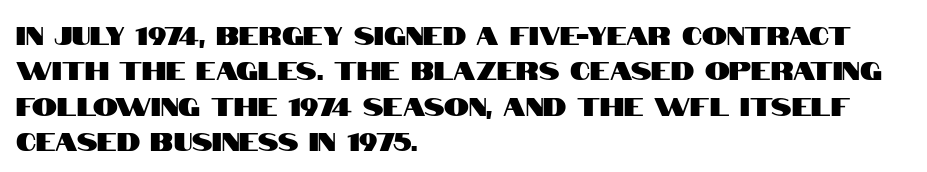
The line texture is even and compact thanks to regular tracking. Glance below the letters and you will spot only blank space. It's the straight-up-and-down kind of type. Each line starts at the same left margin while the right side varies. Reading down the column, the eye jumps a familiar distance to each next line.
